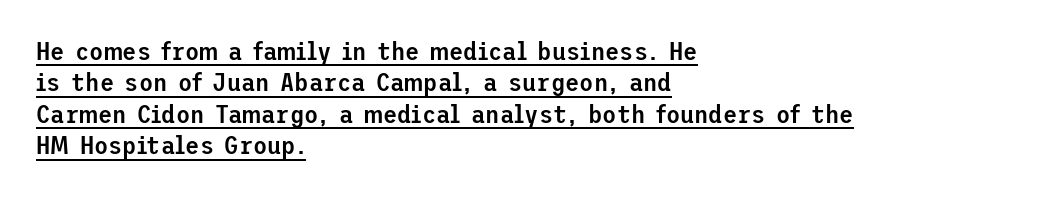
The image shows 26 px text type, upright; set left-aligned, line spacing 1.21x, normal letter spacing, underlined.
